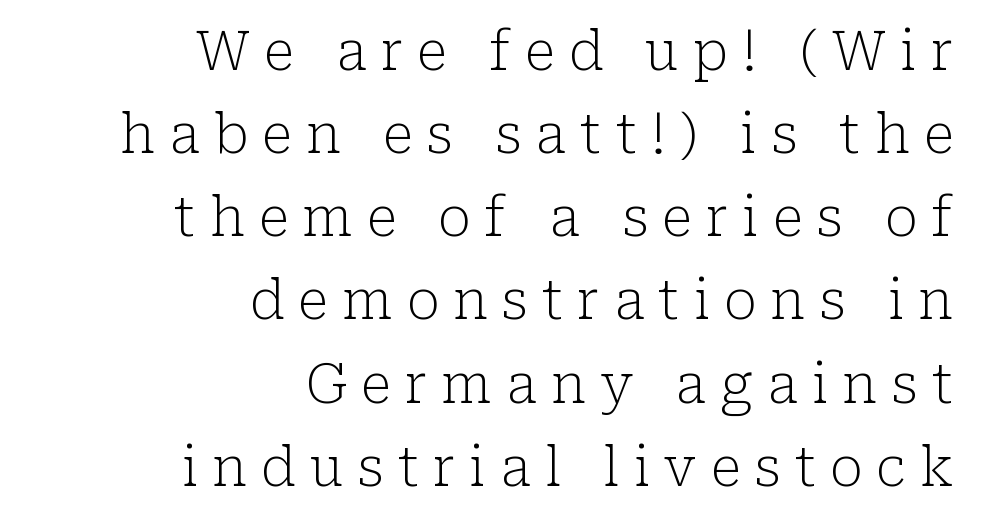
You could only call the tracking loose — the letters float apart. Letterform terminals end in serifs throughout the passage. The designer left line spacing at the default. The words here are not underlined. The letters advance in unequal steps, a hallmark of proportional type.
